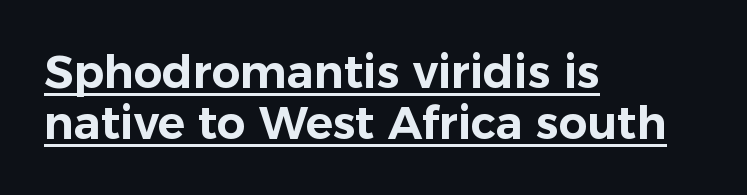
The image shows 45 px sans-serif type, upright; set left-aligned, tight line spacing (1.13x), normal letter spacing, underlined; low stroke contrast and a medium x-height.
